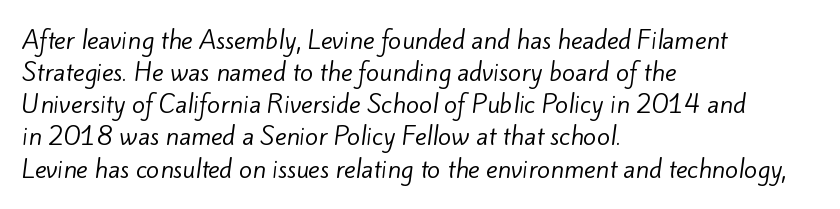
The image shows 24 px text type; set left-aligned, normal line spacing (1.34x), normal letter spacing, not underlined.
